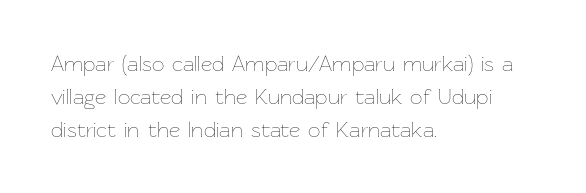
Q: Is the text bold? A: No.
Q: Is the text italic (slanted)? A: No, it is upright.
Q: Is the text underlined? A: No.
Q: How is the paragraph aligned? A: Left-aligned.
Q: Is the spacing between letters normal or unusually wide? A: Normal.
Q: Is the spacing between lines tight, normal or loose? A: Normal.
